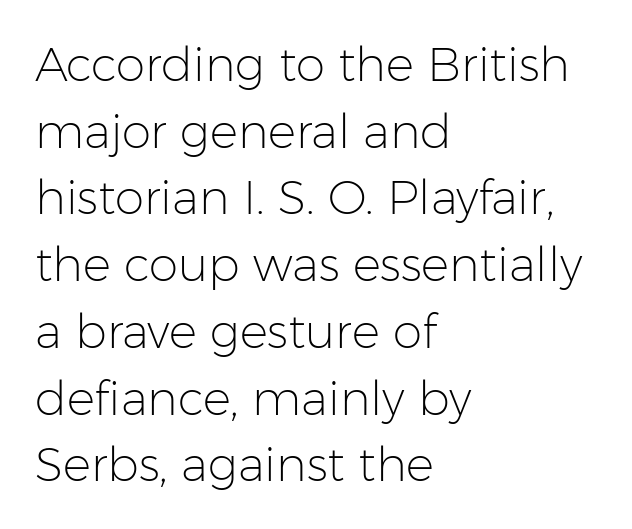
Q: Is the text bold? A: No.
Q: Is the text italic (slanted)? A: No, it is upright.
Q: Is the typeface a serif or a sans-serif typeface? A: Sans-serif.
Q: Is the text underlined? A: No.
Q: How is the paragraph aligned? A: Left-aligned.
Q: Is the spacing between letters normal or unusually wide? A: Normal.
Q: Is the spacing between lines tight, normal or loose? A: Normal.
Q: Width (condensed, normal, or wide)? A: Normal.
Q: Stroke contrast? A: Low.
Q: x-height? A: Medium.
Q: Monospaced? A: No.
